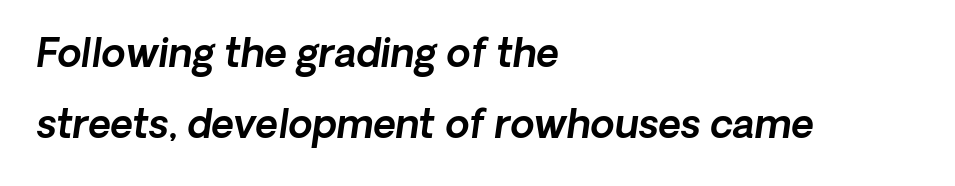
Q: Is the text italic (slanted)? A: Yes, it leans right by about 8 degrees.
Q: Is the text underlined? A: No.
Q: How is the paragraph aligned? A: Left-aligned.
Q: Is the spacing between letters normal or unusually wide? A: Normal.
Q: Width (condensed, normal, or wide)? A: Normal.
Q: x-height? A: Medium.
Q: Monospaced? A: No.
